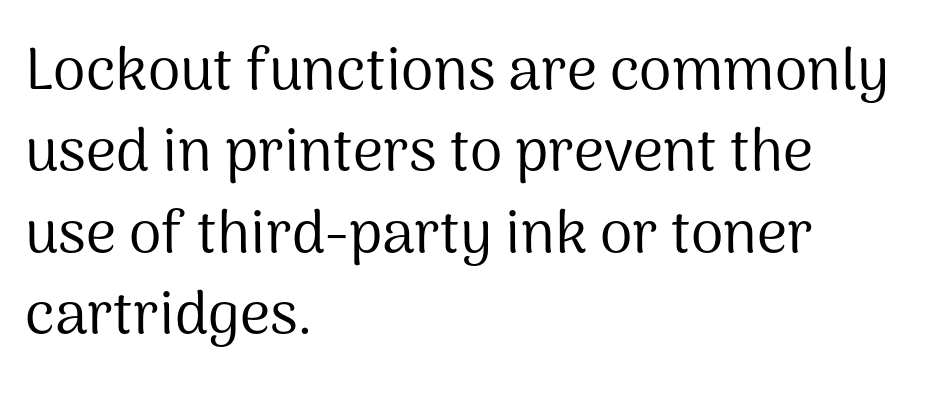
The image shows 59 px regular-weight sans-serif type, upright; set left-aligned, normal line spacing (1.38x), normal letter spacing, not underlined; medium stroke contrast and a medium x-height.
